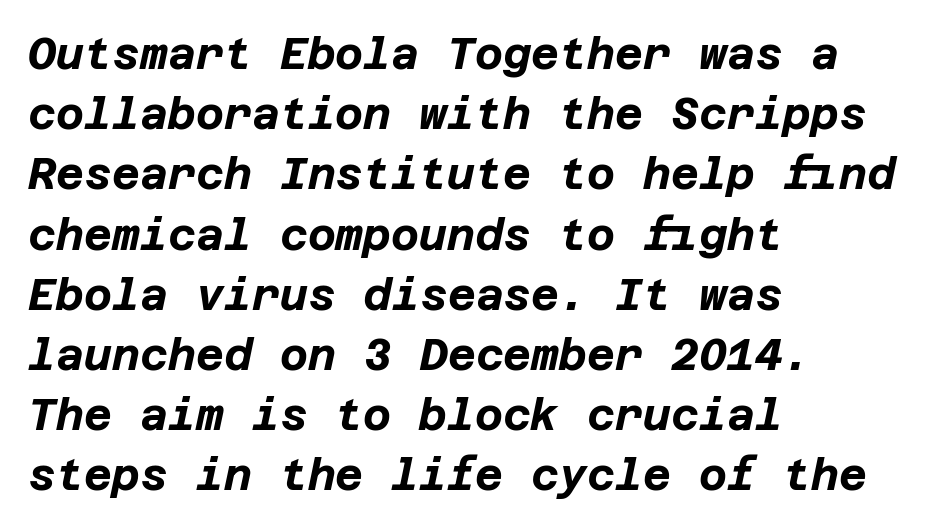
The image shows 43 px bold type, italic (leaning right); set left-aligned, normal line spacing (1.4x), normal letter spacing, not underlined; low stroke contrast and a large x-height.
